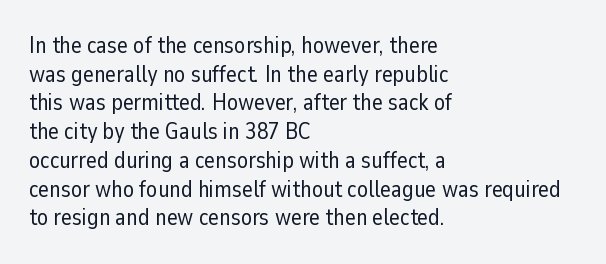
{"italic": "no", "bold": "no", "underline": "no", "align": "left", "line_spacing": "normal", "line_spacing_ratio": 1.25, "letter_spacing": "normal", "letter_spacing_em": 0.0, "glyph_px": 23}
